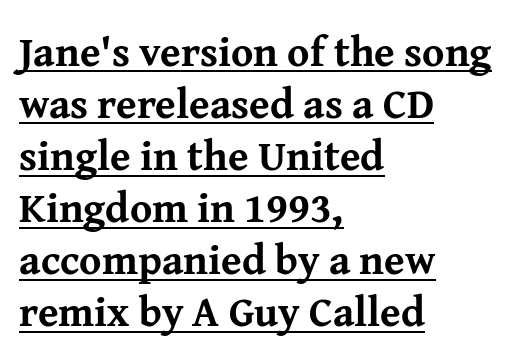
Q: Is the text bold? A: Yes.
Q: Is the text italic (slanted)? A: No, it is upright.
Q: Is the typeface a serif or a sans-serif typeface? A: Serif.
Q: Is the text underlined? A: Yes.
Q: How is the paragraph aligned? A: Left-aligned.
Q: Is the spacing between letters normal or unusually wide? A: Normal.
Q: Width (condensed, normal, or wide)? A: Normal.
Q: Stroke contrast? A: Medium.
Q: x-height? A: Medium.
Q: Monospaced? A: No.
